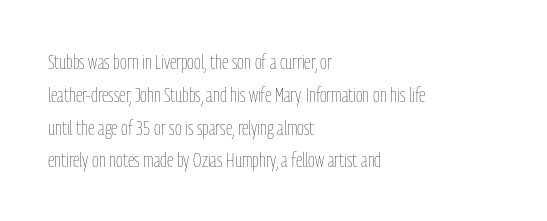
The image shows 21 px text type, upright; set left-aligned, normal line spacing (1.56x), normal letter spacing, not underlined.
